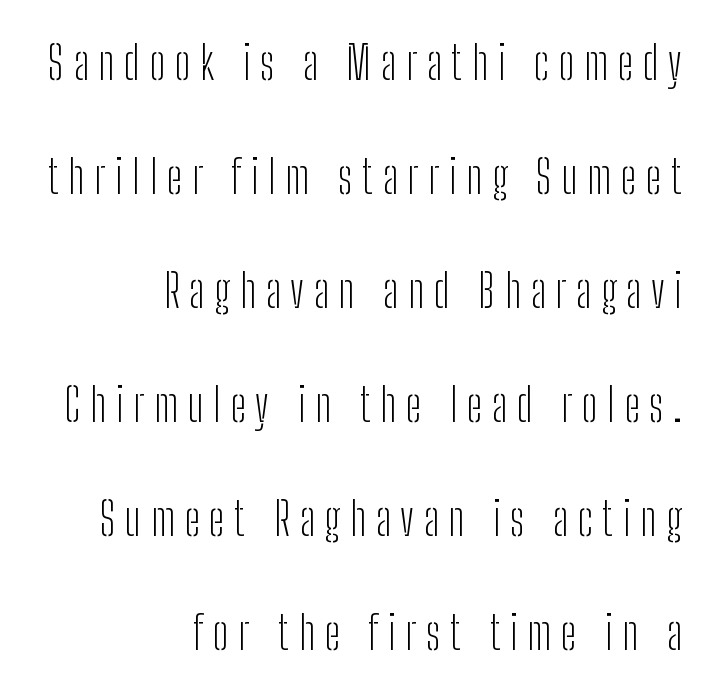
The image shows 46 px light, condensed sans-serif type, upright; set right-aligned, loose line spacing (2.48x), unusually wide letter spacing (+0.21 em), not underlined; low stroke contrast and a medium x-height.
